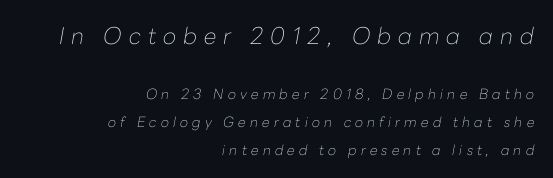
{"italic": "yes", "lean": "right", "slant_degrees": 10, "bold": "no", "underline": "no", "align": "right", "line_spacing": "loose", "line_spacing_ratio": 2.01, "letter_spacing": "wide", "letter_spacing_em": 0.3, "larger_block": "first", "size_ratio": 1.64, "glyph_px": 23}
